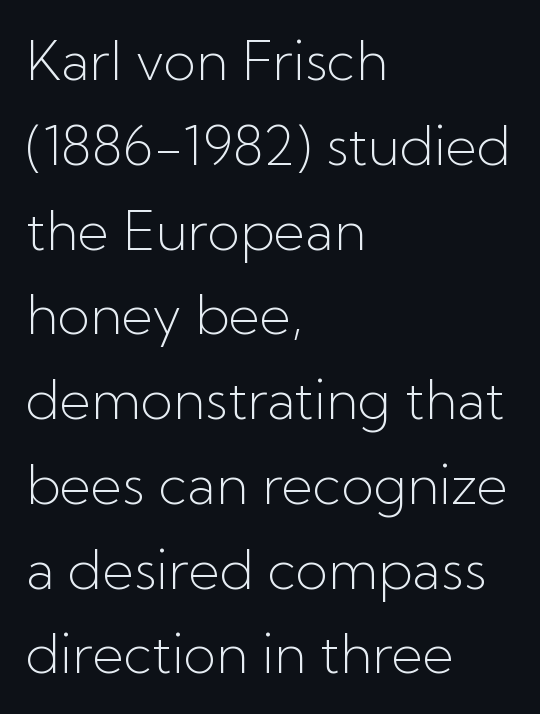
The image shows 54 px light sans-serif type, upright; set left-aligned, normal line spacing (1.57x), normal letter spacing, not underlined; low stroke contrast and a medium x-height.
